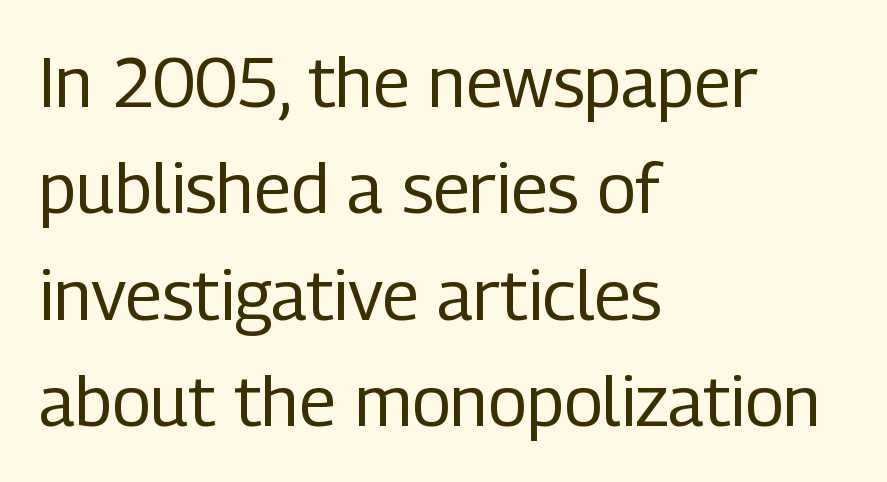
Notice how descenders clear the ascenders below comfortably — that's standard leading. In terms of posture, this sample is upright. The cut favours lightness, reaching ordinary text weight at its darkest. The setting favours the left margin, as ordinary paragraphs usually do. The rendering shows plain stroke endings on the letterforms — a sans-serif design.
